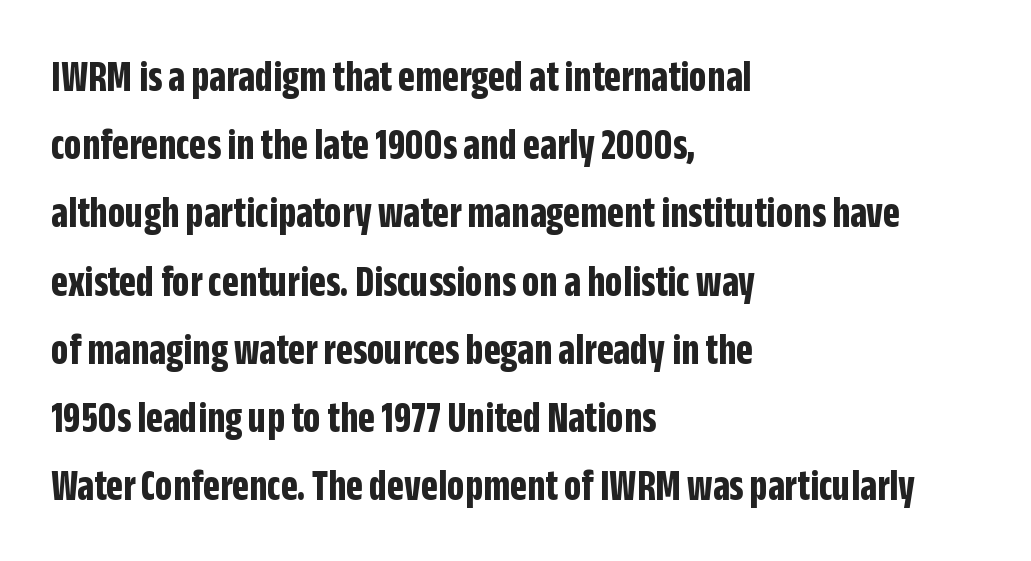
Summary of weight: heavy, a full bold. Each letter's strokes conclude bluntly, with no projecting serifs. Spacing between characters is what you'd get straight out of the box. This is the regular roman posture of the typeface. Leading matches the norm, producing a regular column. These lines stack with their left ends in a neat column.
